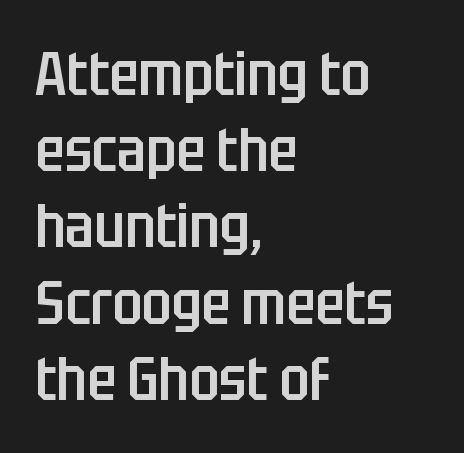
To sum up the face: it is a sans, with no serifs. Quick note: not italic, upright. Compared with typical body copy, the letter spacing here is the same. The space between consecutive lines is moderate. The lines in this sample share a left origin and differ only in where they stop.
